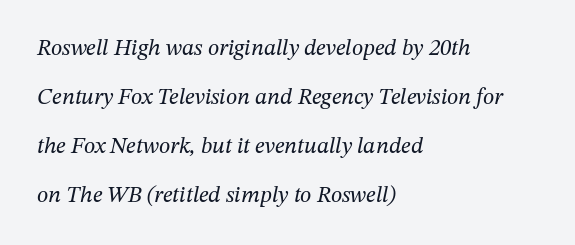
{"italic": "yes", "lean": "right", "slant_degrees": 12, "bold": "no", "underline": "no", "align": "left", "line_spacing": "loose", "line_spacing_ratio": 2.13, "letter_spacing": "normal", "letter_spacing_em": 0.0, "glyph_px": 23}
